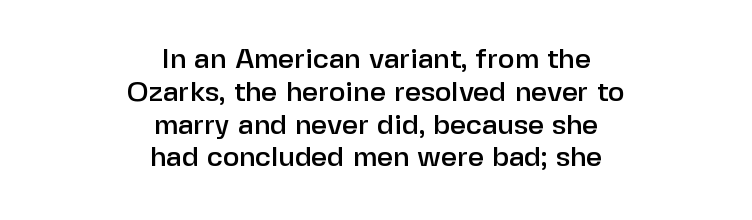
Designer's note — italics off, roman on. Here the designer chose a conventional face with non-uniform glyph widths. Here the glyphs are tracked normally, forming tight word shapes. The lines are quadded center. The rendering shows plain stroke endings on the letterforms — a sans-serif design. Any mark beneath the type? The region is blank.
